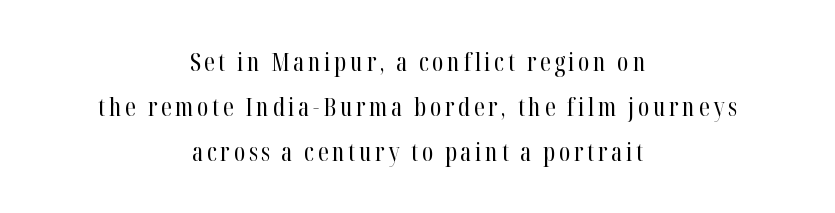
The image shows 25 px text type, upright; set centered, line spacing 1.8x, not underlined.
